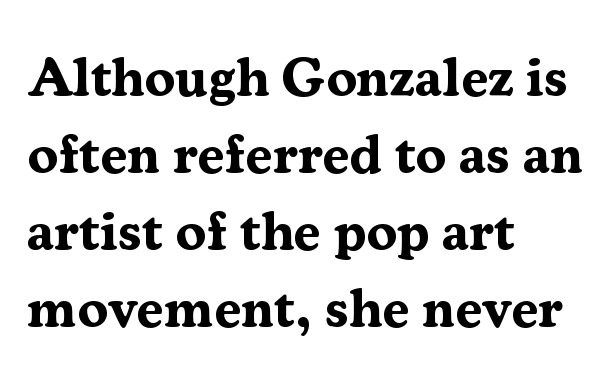
Each word holds together tightly as a unit, with standard inter-letter gaps. The type sits square on the baseline with zero lean. Chunky letters — that's bold for sure. Teacher's note: observe the even left margin — that is flush-left alignment. Rows of type keep a routine distance in the vertical direction. The string is rendered with underlining switched off.
